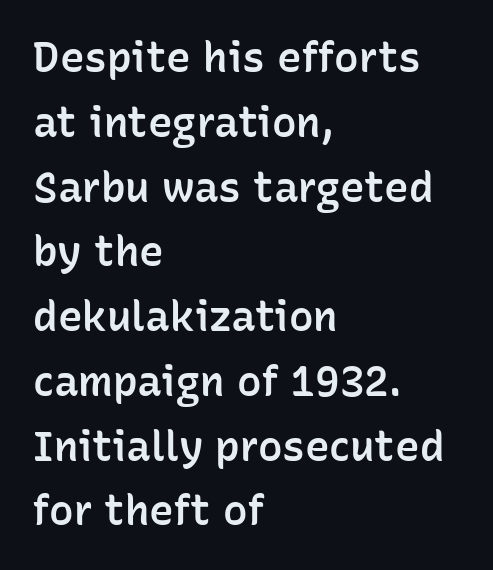
Observe the ordinary spacing: letters are neighbours, not strangers. The passage shown is semibold, sitting just below true bold. A classic flush-left, rag-right setting is used for this passage. This rendering employs a face without finishing strokes, i.e., a sans-serif. Upright lettering throughout.
